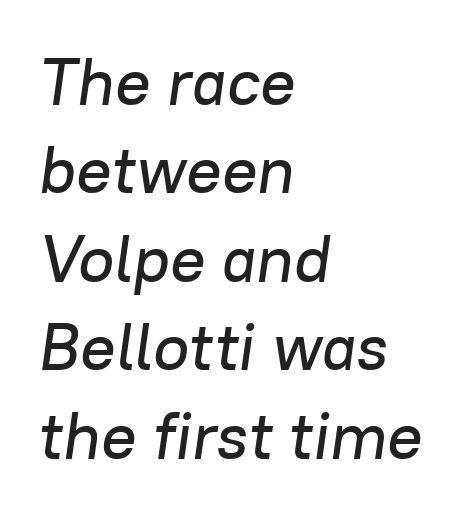
Q: Is the text italic (slanted)? A: Yes, it leans right by about 8 degrees.
Q: Is the text underlined? A: No.
Q: How is the paragraph aligned? A: Left-aligned.
Q: Is the spacing between letters normal or unusually wide? A: Normal.
Q: Is the spacing between lines tight, normal or loose? A: Normal.
Q: Width (condensed, normal, or wide)? A: Normal.
Q: Stroke contrast? A: Low.
Q: x-height? A: Medium.
Q: Monospaced? A: No.
